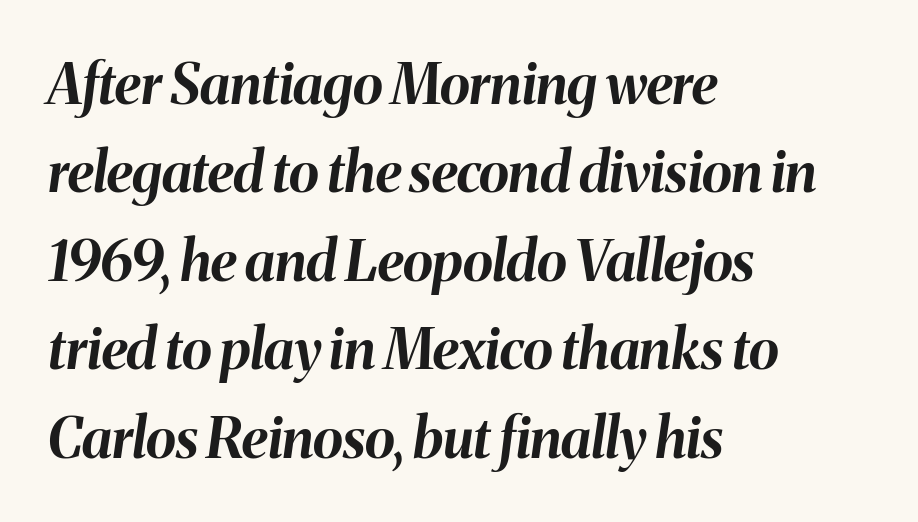
The image shows 56 px bold type, italic (leaning right); set left-aligned, normal line spacing (1.58x), normal letter spacing, not underlined; medium stroke contrast and a medium x-height.
